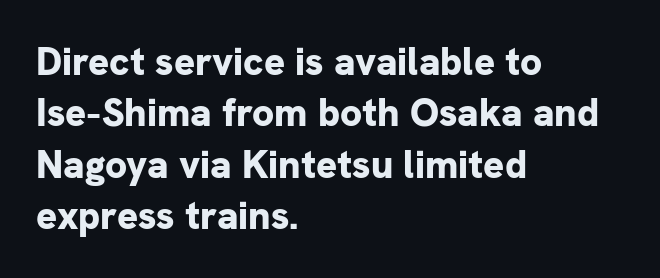
Q: Is the text bold? A: Yes.
Q: Is the text italic (slanted)? A: No, it is upright.
Q: Is the typeface a serif or a sans-serif typeface? A: Sans-serif.
Q: Is the text underlined? A: No.
Q: How is the paragraph aligned? A: Left-aligned.
Q: Is the spacing between letters normal or unusually wide? A: Normal.
Q: Is the spacing between lines tight, normal or loose? A: Normal.
Q: Width (condensed, normal, or wide)? A: Normal.
Q: Stroke contrast? A: Low.
Q: x-height? A: Medium.
Q: Monospaced? A: No.
